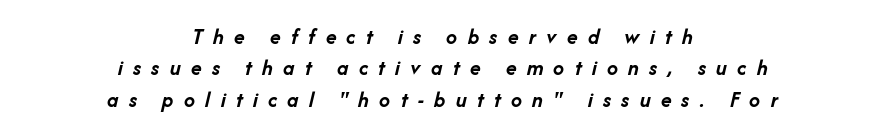
Q: Is the text bold? A: Yes.
Q: Is the text italic (slanted)? A: Yes, it leans right by about 14 degrees.
Q: Is the text underlined? A: No.
Q: How is the paragraph aligned? A: Centered.
Q: Is the spacing between letters normal or unusually wide? A: Unusually wide.
Q: Is the spacing between lines tight, normal or loose? A: Normal.
